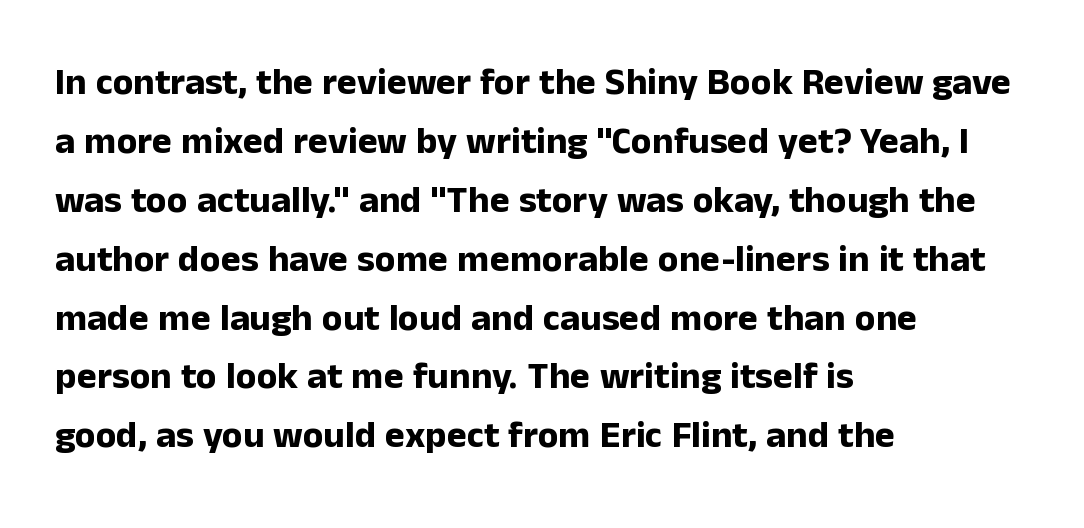
Q: Is the text bold? A: Yes.
Q: Is the text italic (slanted)? A: No, it is upright.
Q: Is the typeface a serif or a sans-serif typeface? A: Sans-serif.
Q: Is the text underlined? A: No.
Q: How is the paragraph aligned? A: Left-aligned.
Q: Is the spacing between letters normal or unusually wide? A: Normal.
Q: Is the spacing between lines tight, normal or loose? A: Normal.
Q: Width (condensed, normal, or wide)? A: Normal.
Q: Stroke contrast? A: Low.
Q: x-height? A: Medium.
Q: Monospaced? A: No.
